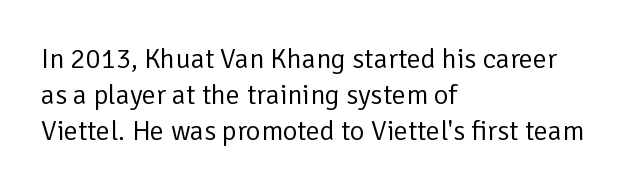
Q: Is the text bold? A: No.
Q: Is the text italic (slanted)? A: No, it is upright.
Q: Is the typeface a serif or a sans-serif typeface? A: Sans-serif.
Q: Is the text underlined? A: No.
Q: How is the paragraph aligned? A: Left-aligned.
Q: Is the spacing between letters normal or unusually wide? A: Normal.
Q: Is the spacing between lines tight, normal or loose? A: Normal.
Q: Width (condensed, normal, or wide)? A: Normal.
Q: Stroke contrast? A: Low.
Q: x-height? A: Medium.
Q: Monospaced? A: No.
